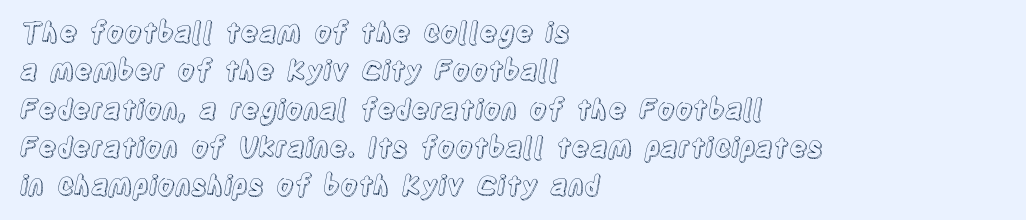
The image shows 27 px text type; set left-aligned, normal line spacing (1.42x), normal letter spacing, not underlined.
